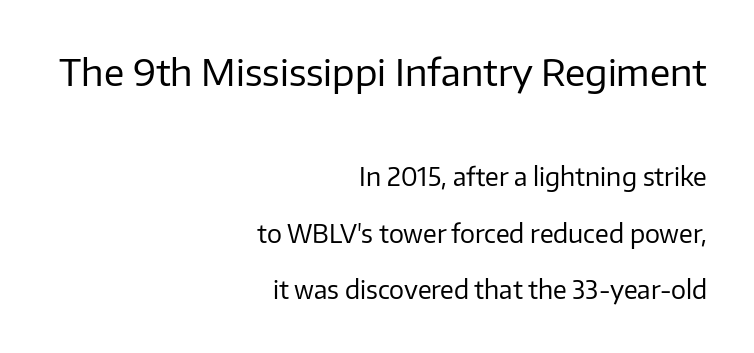
The image shows 37 px regular-weight sans-serif type, upright; set right-aligned, loose line spacing (2.26x), normal letter spacing, not underlined; the first (top) block is 1.48x larger; low stroke contrast and a medium x-height.
